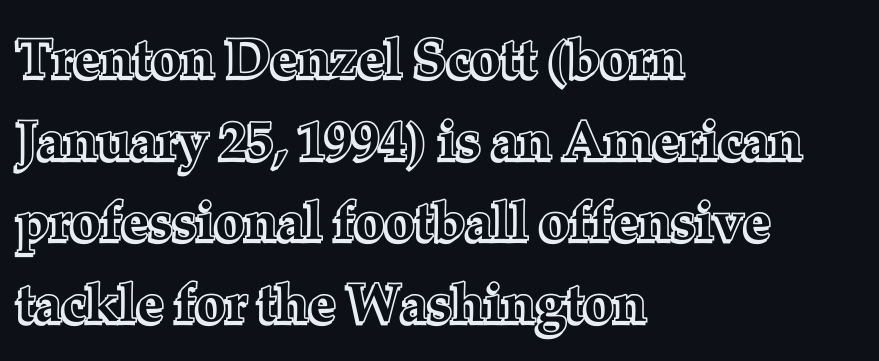
{"italic": "no", "width": "normal", "x_height": "medium", "monospaced": "no", "underline": "no", "align": "left", "line_spacing": "normal", "line_spacing_ratio": 1.51, "letter_spacing": "normal", "letter_spacing_em": 0.0, "glyph_px": 54}
